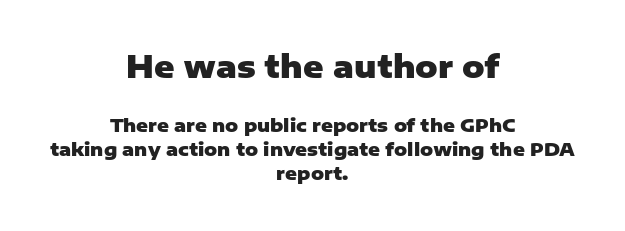
Q: Is the text bold? A: Yes.
Q: Is the text italic (slanted)? A: No, it is upright.
Q: Is the typeface a serif or a sans-serif typeface? A: Sans-serif.
Q: Is the text underlined? A: No.
Q: How is the paragraph aligned? A: Centered.
Q: Is the spacing between letters normal or unusually wide? A: Normal.
Q: Is the spacing between lines tight, normal or loose? A: Normal.
Q: Which block of text is set in a larger size, the first (top) or the second (bottom)? A: The first (top) one.
Q: Width (condensed, normal, or wide)? A: Normal.
Q: Stroke contrast? A: Low.
Q: x-height? A: Medium.
Q: Monospaced? A: No.
